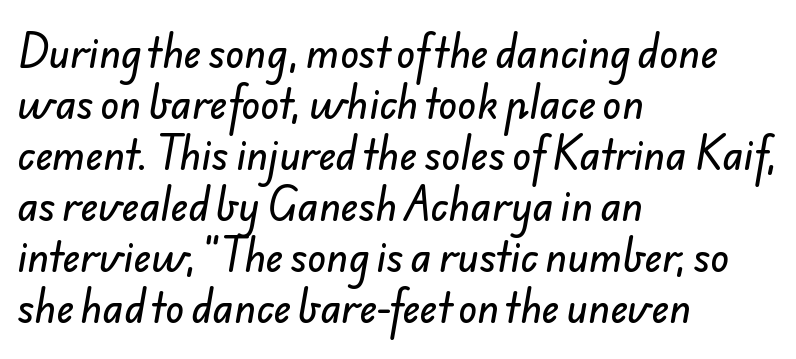
Anything drawn beneath the words? Only blank space. These lines are composed in type without serifs. A classic flush-left, rag-right setting is used for this passage. The rows are spaced the way most documents space them. Spacing verdict: proportional, widths tailored to each character.
